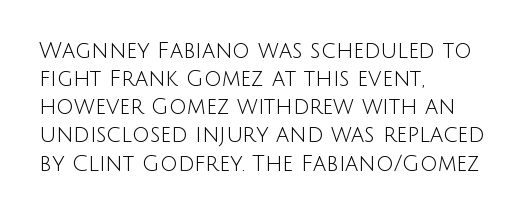
Q: Is the text bold? A: No.
Q: Is the text italic (slanted)? A: No, it is upright.
Q: Is the text underlined? A: No.
Q: How is the paragraph aligned? A: Left-aligned.
Q: Is the spacing between letters normal or unusually wide? A: Normal.
Q: Is the spacing between lines tight, normal or loose? A: Normal.
